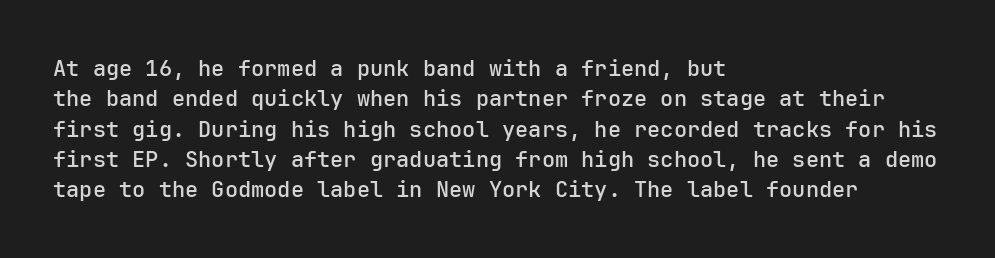
The lines sit at an ordinary, default distance from one another. Letter spacing: default. Check under the words: just untouched page. In terms of weight, the rendering is demibold, just under bold. Short and long lines alike share a common starting point at left. Quick note: not italic, upright.
